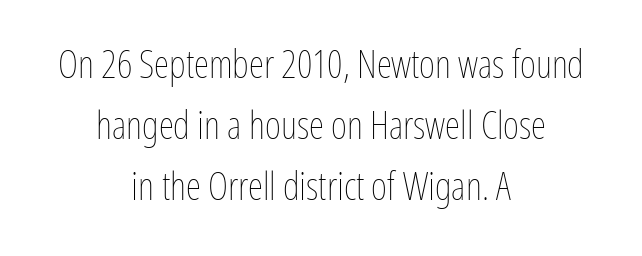
Q: Is the text bold? A: No.
Q: Is the text italic (slanted)? A: No, it is upright.
Q: Is the text underlined? A: No.
Q: How is the paragraph aligned? A: Centered.
Q: Is the spacing between letters normal or unusually wide? A: Normal.
Q: Is the spacing between lines tight, normal or loose? A: Normal.
Q: Width (condensed, normal, or wide)? A: Condensed.
Q: Stroke contrast? A: Low.
Q: x-height? A: Medium.
Q: Monospaced? A: No.
